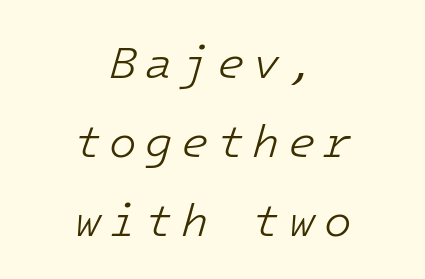
Q: Is the text bold? A: No.
Q: Is the text italic (slanted)? A: Yes, it leans right by about 16 degrees.
Q: Is the text underlined? A: No.
Q: How is the paragraph aligned? A: Centered.
Q: Width (condensed, normal, or wide)? A: Normal.
Q: Stroke contrast? A: Low.
Q: x-height? A: Medium.
